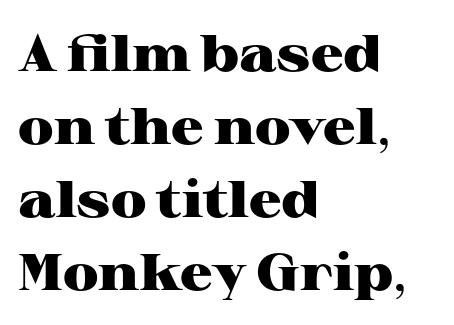
Posture: vertical. Leftover space on each line is placed entirely after the last word. Small tapered or slab feet sit at the stroke ends, so this counts as serif. Standard letterfit; no display-style spreading of the glyphs.
